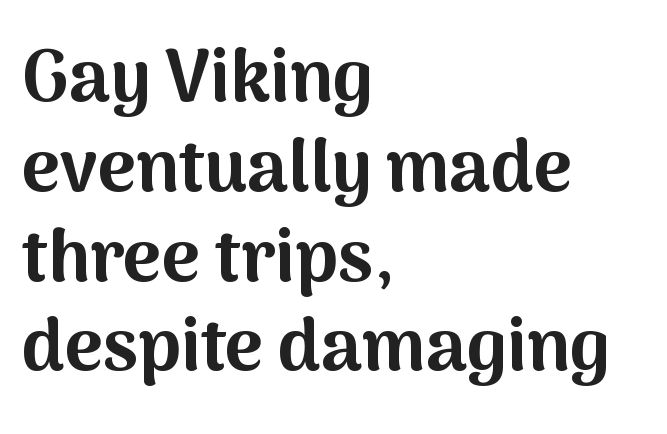
The image shows 73 px bold sans-serif type, upright; set left-aligned, line spacing 1.23x, normal letter spacing, not underlined; medium stroke contrast and a medium x-height.
